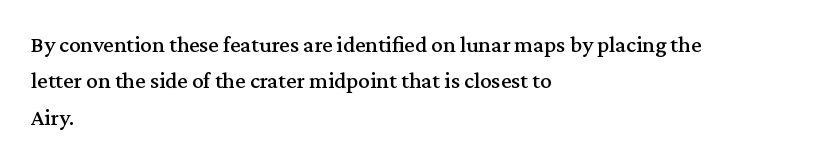
{"italic": "no", "underline": "no", "align": "left", "line_spacing": "normal", "line_spacing_ratio": 1.58, "letter_spacing": "normal", "letter_spacing_em": 0.0, "glyph_px": 23}
